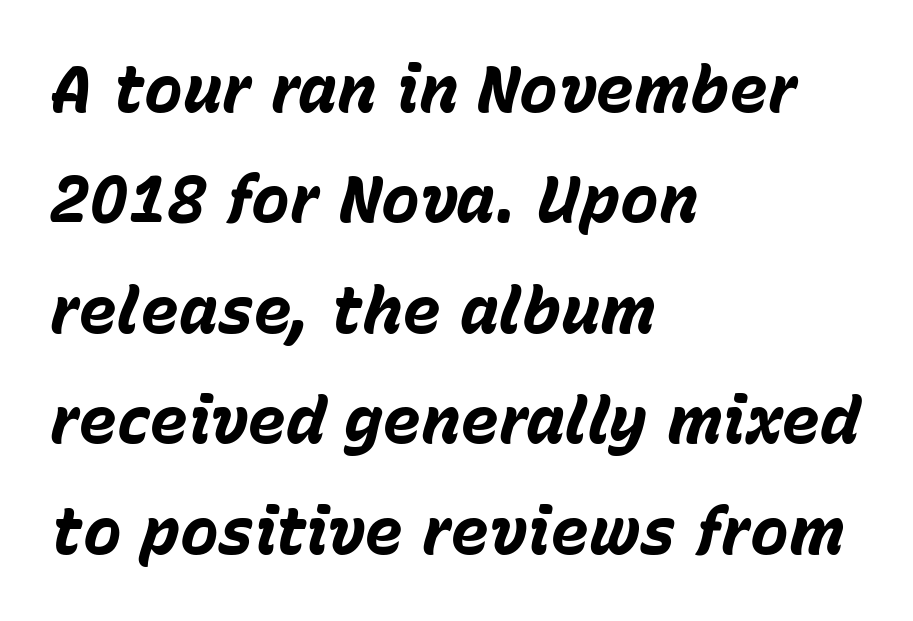
Q: Is the text bold? A: Yes.
Q: Is the text italic (slanted)? A: Yes, it leans right by about 15 degrees.
Q: Is the text underlined? A: No.
Q: How is the paragraph aligned? A: Left-aligned.
Q: Is the spacing between letters normal or unusually wide? A: Normal.
Q: Is the spacing between lines tight, normal or loose? A: Normal.
Q: Width (condensed, normal, or wide)? A: Normal.
Q: Stroke contrast? A: Low.
Q: x-height? A: Medium.
Q: Monospaced? A: No.
